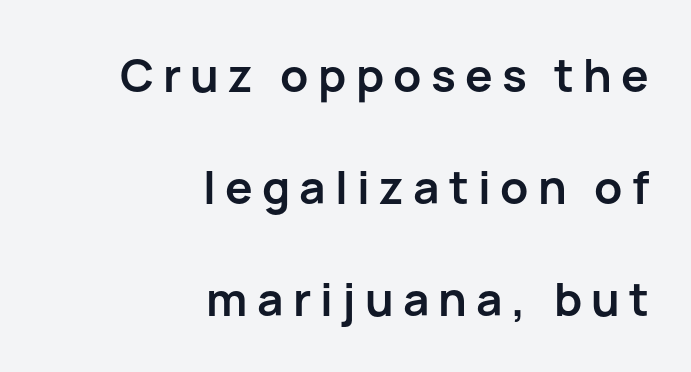
The image shows 46 px semibold sans-serif type, upright; set right-aligned, loose line spacing (2.43x), unusually wide letter spacing (+0.2 em), not underlined; low stroke contrast and a medium x-height.
